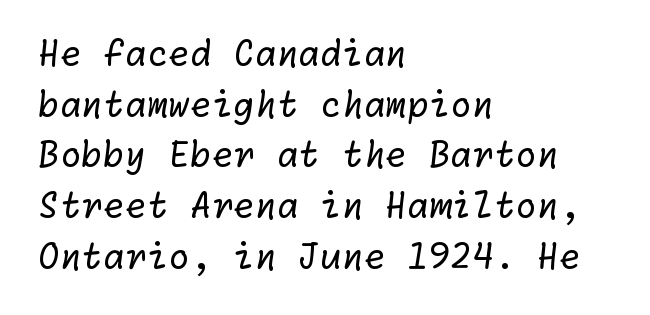
Stems and bowls with no extra thickness — not bold. Standard letterfit; no display-style spreading of the glyphs. The words here are not underlined. The characters display no serif detailing; their extremities are plain. Short and long lines alike share a common starting point at left. This block has exactly the height ordinary leading produces.
